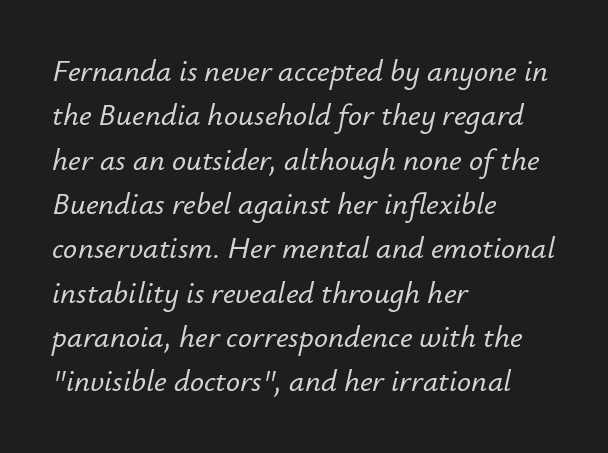
The letters advance in unequal steps, a hallmark of proportional type. The typesetter chose a ragged-right arrangement here. The passage shown has conventional tracking throughout. Glance below the letters and you will spot only blank space. Whoever set this chose a conventional vertical rhythm. It's the slanting kind of type.
